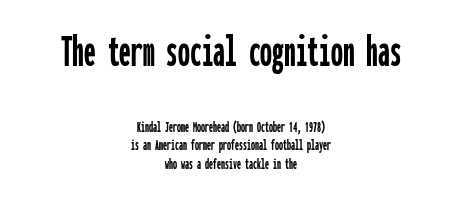
{"serif": "no", "italic": "no", "width": "condensed", "stroke_contrast": "low", "x_height": "medium", "monospaced": "yes", "underline": "no", "align": "center", "line_spacing_ratio": 1.17, "letter_spacing": "normal", "letter_spacing_em": 0.0, "larger_block": "first", "size_ratio": 2.94, "glyph_px": 47}
